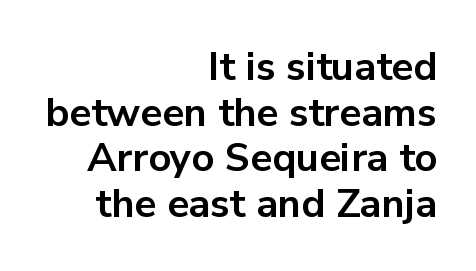
The image shows 40 px bold sans-serif type, upright; set right-aligned, tight line spacing (1.14x), normal letter spacing, not underlined; low stroke contrast and a medium x-height.
